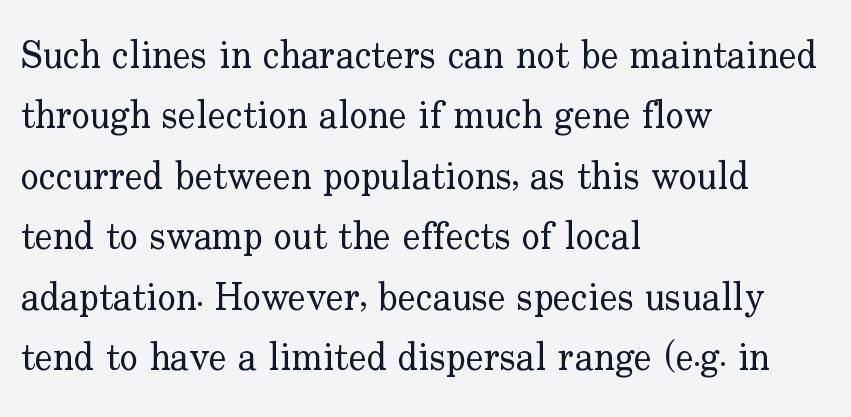
In terms of posture, this sample is upright. These lines stack with their left ends in a neat column. Type style note: has serifs. Only glyphs here, with clear space below each row.
